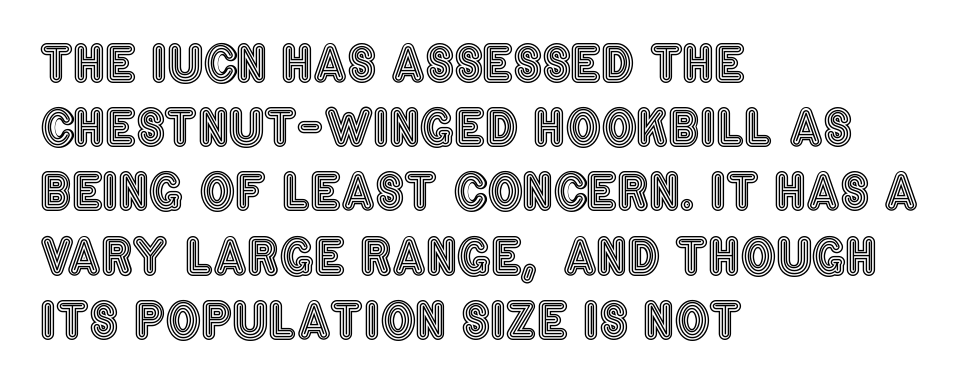
Underlining? Definitely not there. Every row of glyphs begins at an identical x-position on the left. Vertical strokes here are truly vertical. In terms of leading, this rendering sits right in the middle. There is no visible air inserted between adjacent glyphs.
